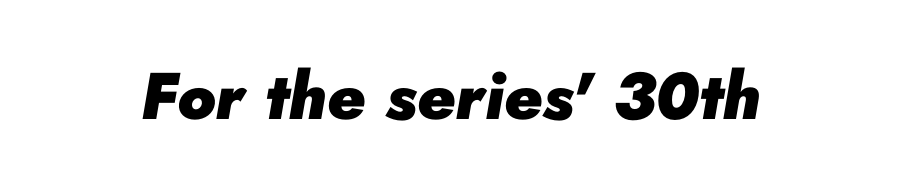
Q: Is the text bold? A: Yes.
Q: Is the text italic (slanted)? A: Yes, it leans right by about 10 degrees.
Q: Is the text underlined? A: No.
Q: Is the spacing between letters normal or unusually wide? A: Normal.
Q: Width (condensed, normal, or wide)? A: Normal.
Q: Stroke contrast? A: Low.
Q: x-height? A: Small.
Q: Monospaced? A: No.
